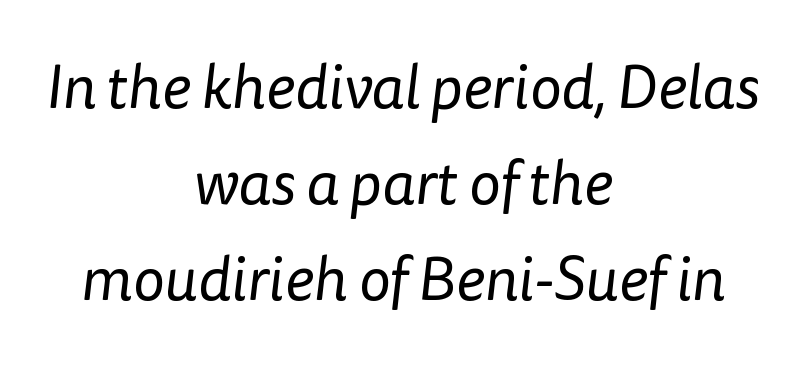
The image shows 61 px regular-weight sans-serif type; set centered, normal line spacing (1.57x), normal letter spacing, not underlined; low stroke contrast and a medium x-height.
